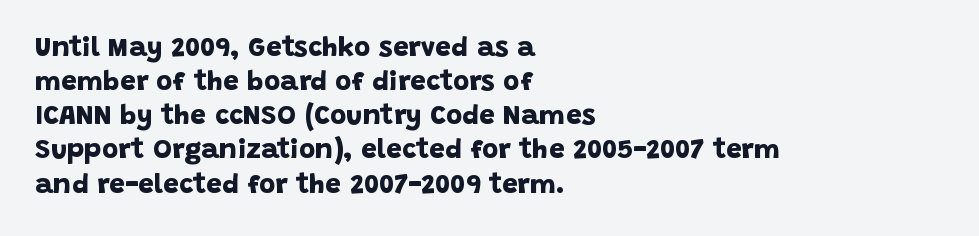
The image shows 28 px bold sans-serif type; set left-aligned, line spacing 1.22x, normal letter spacing, not underlined; low stroke contrast and a large x-height.
